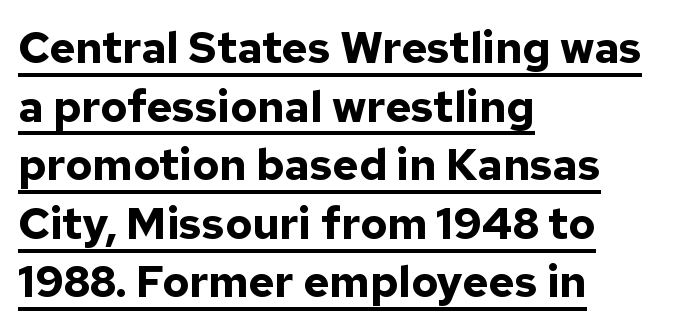
{"serif": "no", "italic": "no", "bold": "yes", "weight": "bold", "width": "normal", "stroke_contrast": "low", "x_height": "medium", "monospaced": "no", "underline": "yes", "align": "left", "line_spacing": "normal", "line_spacing_ratio": 1.33, "letter_spacing": "normal", "letter_spacing_em": 0.0, "glyph_px": 44}
